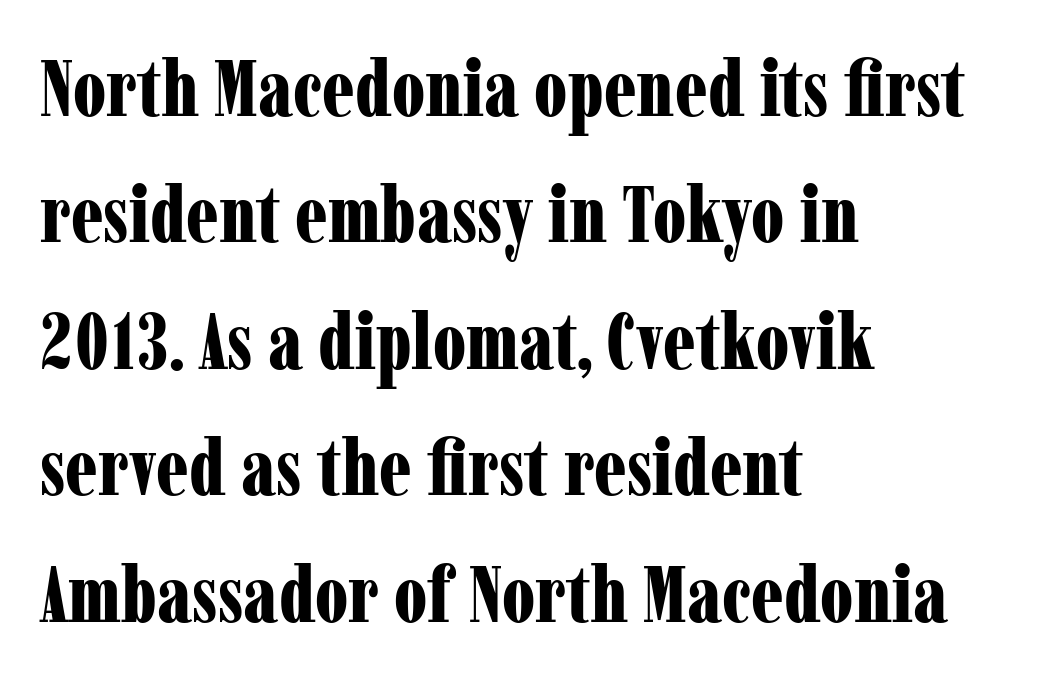
Plain, unruled lines of type. The font family rendered here belongs to the serif group. Normally led — the rows are evenly, conventionally spaced. The lines in this sample share a left origin and differ only in where they stop. The rendering uses natural spacing where letterforms have individual widths. Does the lettering tilt? It doesn't — this is upright.
